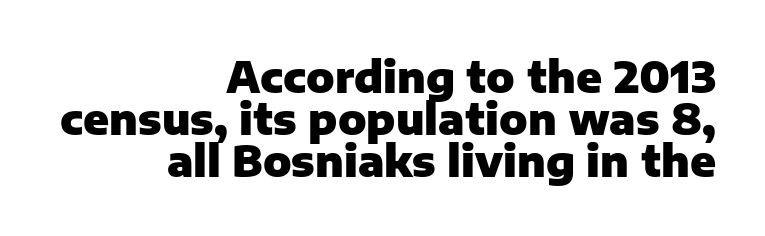
Examine the stroke ends and you'll find no serifs. Notice how thick the strokes are: this is what a full bold looks like. Tracking here is standard; glyphs follow each other at the usual distance. This sample trades vertical openness for compactness between lines.
